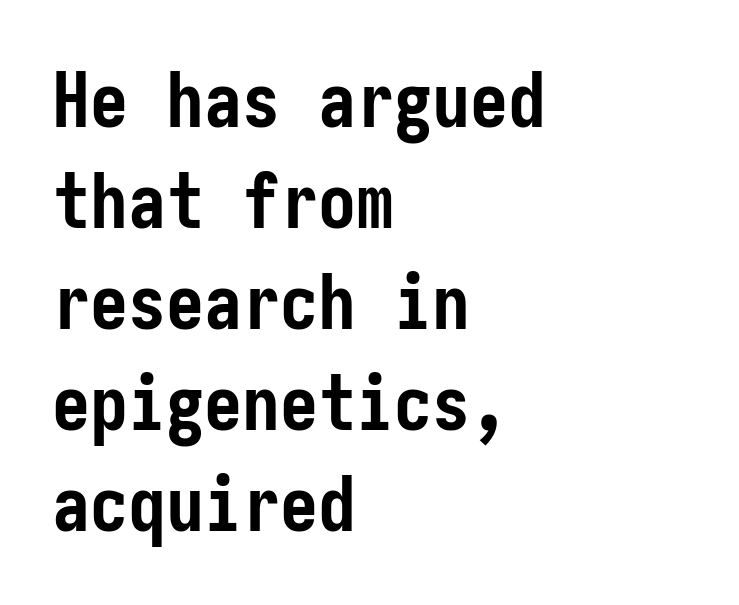
The image shows 76 px semibold, condensed sans-serif type, upright; set left-aligned, normal line spacing (1.33x), normal letter spacing, not underlined; low stroke contrast and a medium x-height.
